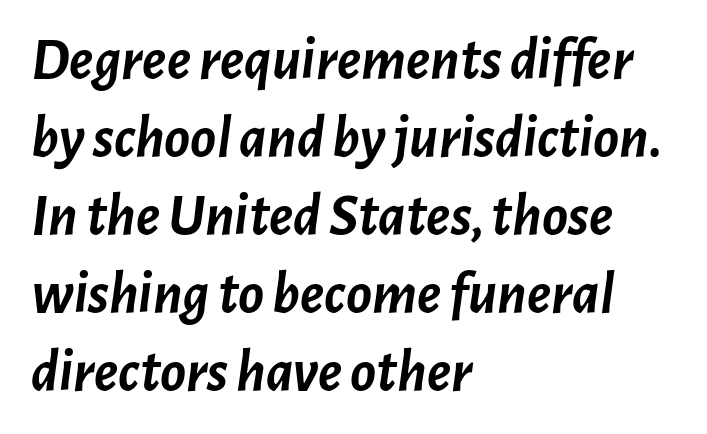
The image shows 60 px semibold type, italic (leaning right); set left-aligned, normal line spacing (1.3x), normal letter spacing, not underlined; low stroke contrast and a medium x-height.
